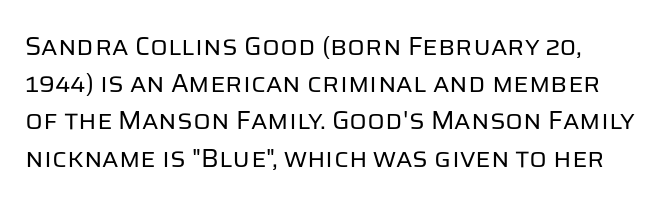
Q: Is the text bold? A: No.
Q: Is the text italic (slanted)? A: No, it is upright.
Q: Is the text underlined? A: No.
Q: Is the spacing between letters normal or unusually wide? A: Normal.
Q: Is the spacing between lines tight, normal or loose? A: Normal.
